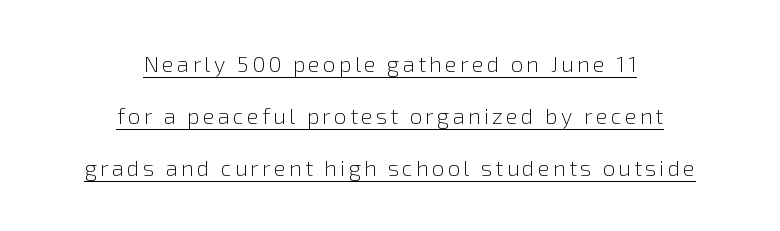
The image shows 22 px text type, upright; set centered, loose line spacing (2.36x), underlined.
